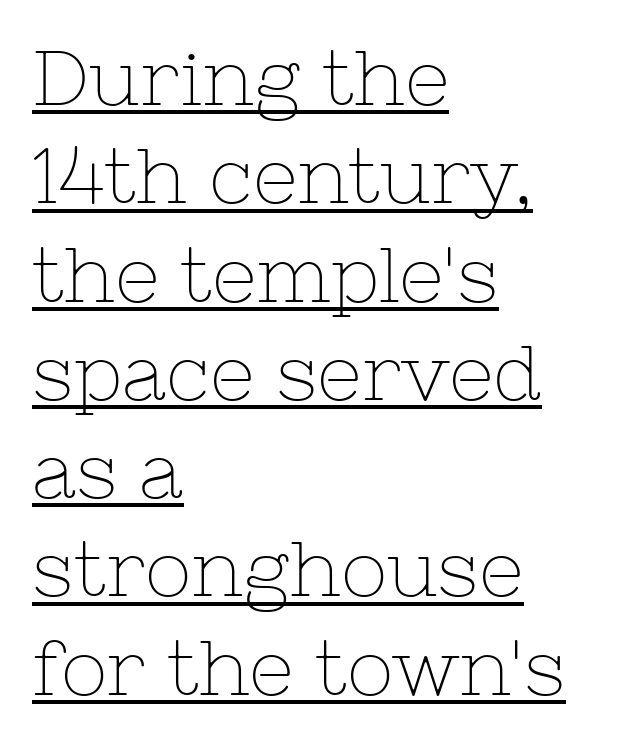
The typesetting does not lean heavy: it is not bold. The specimen includes a rule beneath the text block's lines. The letters stand upright; this is a roman face. Summary of vertical rhythm: regular, with standard interline spacing. Here the glyphs are tracked normally, forming tight word shapes.
